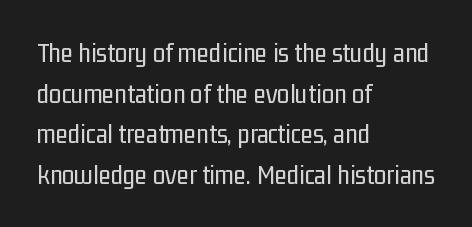
The image shows 28 px regular-weight, condensed sans-serif type, upright; set left-aligned, normal line spacing (1.45x), normal letter spacing, not underlined; low stroke contrast and a medium x-height.
